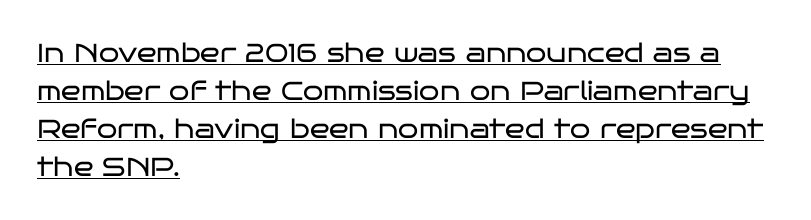
Q: Is the text bold? A: No.
Q: Is the text italic (slanted)? A: No, it is upright.
Q: Is the text underlined? A: Yes.
Q: How is the paragraph aligned? A: Left-aligned.
Q: Is the spacing between letters normal or unusually wide? A: Normal.
Q: Is the spacing between lines tight, normal or loose? A: Normal.
